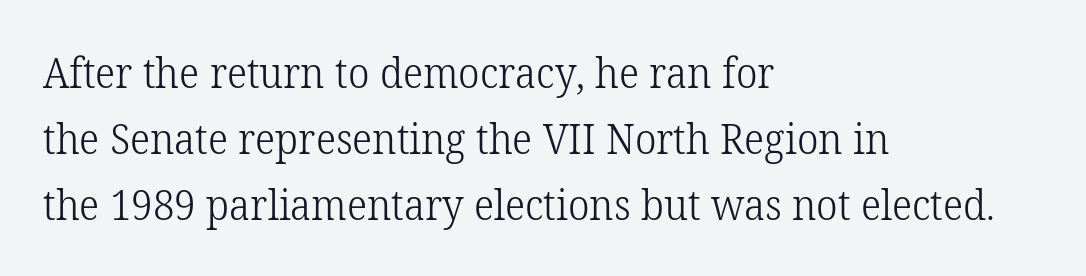
{"serif": "yes", "italic": "no", "bold": "no", "weight": "light", "width": "normal", "stroke_contrast": "low", "x_height": "medium", "monospaced": "no", "underline": "no", "align": "left", "line_spacing": "normal", "line_spacing_ratio": 1.57, "letter_spacing": "normal", "letter_spacing_em": 0.0, "glyph_px": 42}
